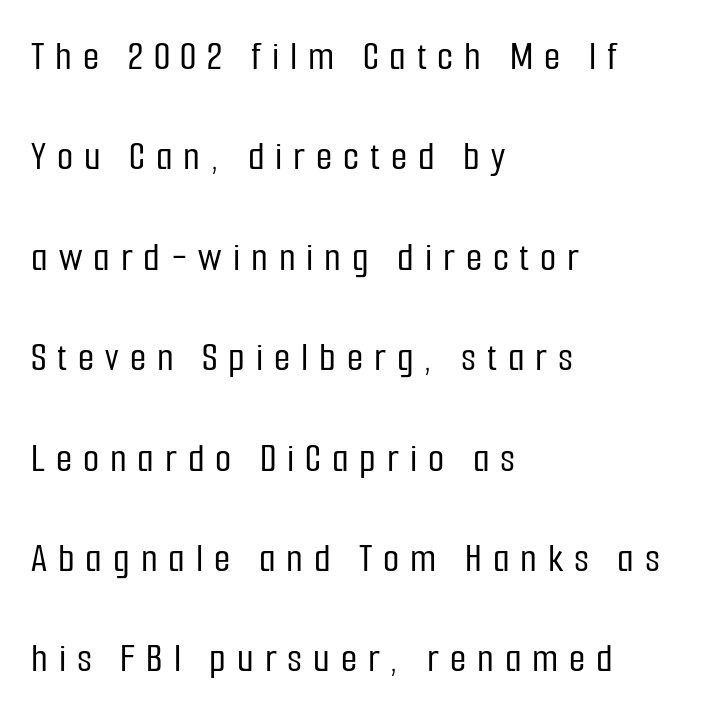
The glyphs in this specimen are sans serif. When letters stand straight like this, we call the style roman or upright. The glyphs are unaccompanied by any horizontal stroke below them. A classic flush-left, rag-right setting is used for this passage. Caption: expanded tracking, letters set apart. Loosely led — the rows are spread out.
